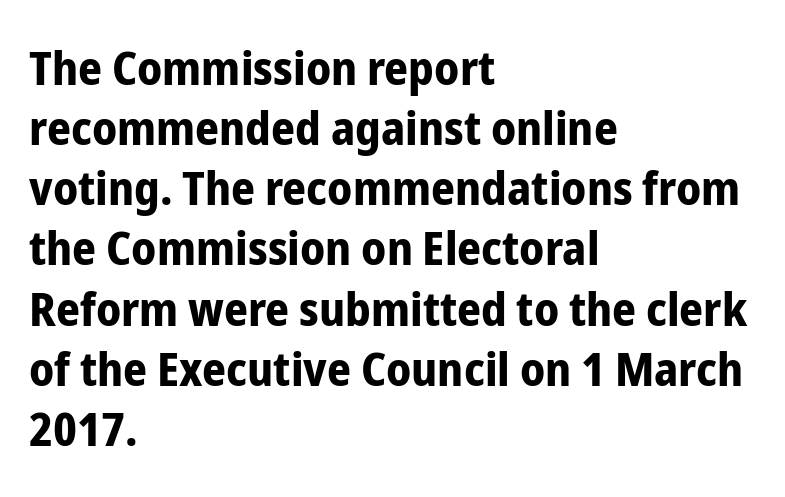
The image shows 47 px bold, condensed sans-serif type, upright; set left-aligned, normal line spacing (1.28x), normal letter spacing, not underlined; low stroke contrast and a medium x-height.
